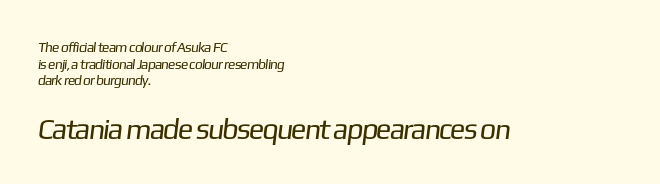
The image shows 29 px regular-weight sans-serif type; set left-aligned, line spacing 1.18x, normal letter spacing, not underlined; the second (bottom) block is 2.07x larger; low stroke contrast and a medium x-height.
